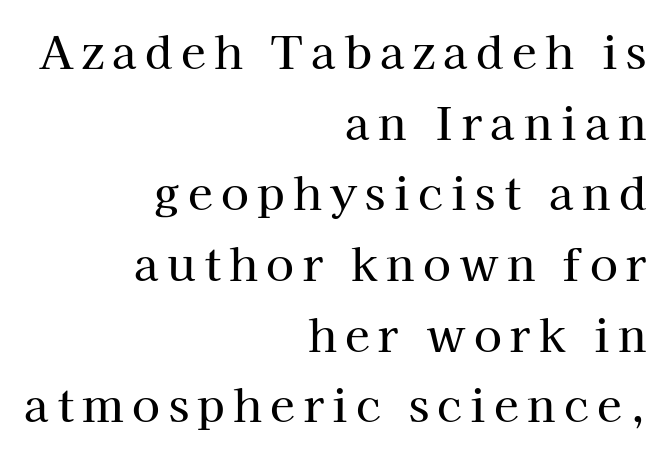
Do the characters align in a grid? No, the font is proportional. The text was rendered using a seriffed face with decorative stroke endings. A roman cut, with each character standing at attention. The zone under the glyphs is completely vacant. The paragraph has a hard right edge and a soft left edge.
